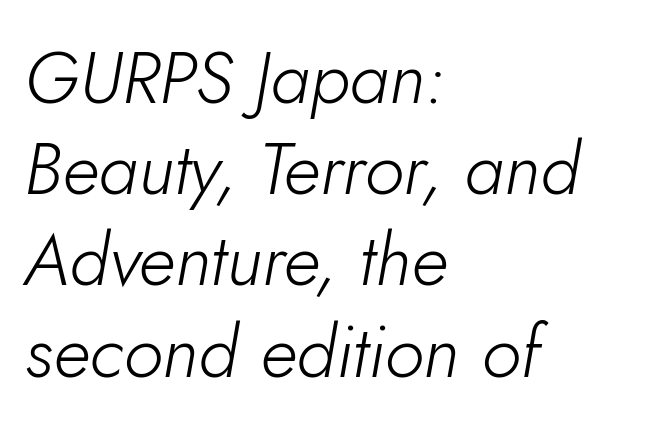
Q: Is the text bold? A: No.
Q: Is the text italic (slanted)? A: Yes, it leans right by about 10 degrees.
Q: Is the text underlined? A: No.
Q: How is the paragraph aligned? A: Left-aligned.
Q: Is the spacing between letters normal or unusually wide? A: Normal.
Q: Is the spacing between lines tight, normal or loose? A: Normal.
Q: Width (condensed, normal, or wide)? A: Normal.
Q: Stroke contrast? A: Low.
Q: x-height? A: Small.
Q: Monospaced? A: No.
